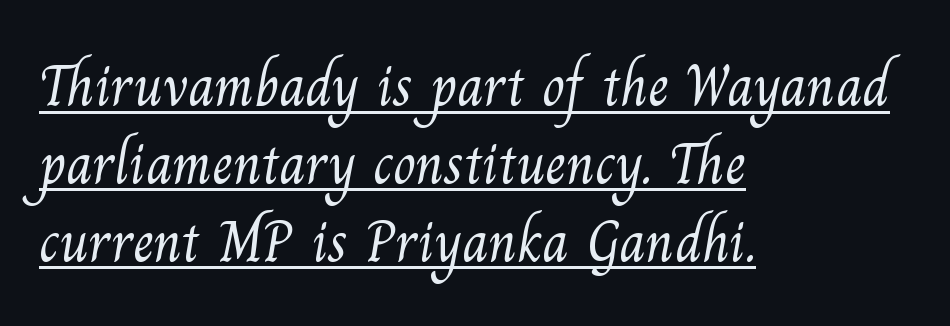
Beneath each row of characters lies a ruled line. Quick note: interline space is typical. The passage shown is typeset with a serif family. This rendering leaves character spacing at its baseline value. Each letter keeps its own natural width here, so spacing adapts to shape. Nothing heavy about these letters — not bold at all.
